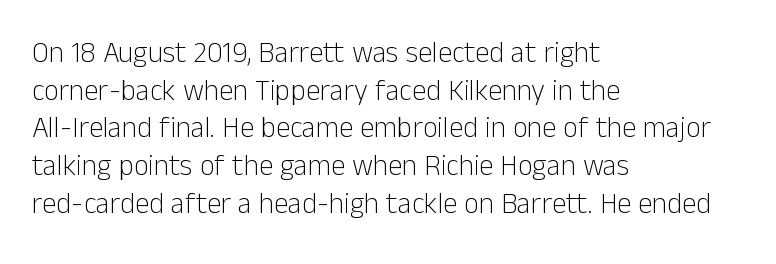
Typographically, this falls in the sans-serif category. The space beneath each line is pristine and unruled. Spacing verdict: proportional, widths tailored to each character. The lines in this sample share a left origin and differ only in where they stop. The letters stand straight up with perfectly vertical stems.
